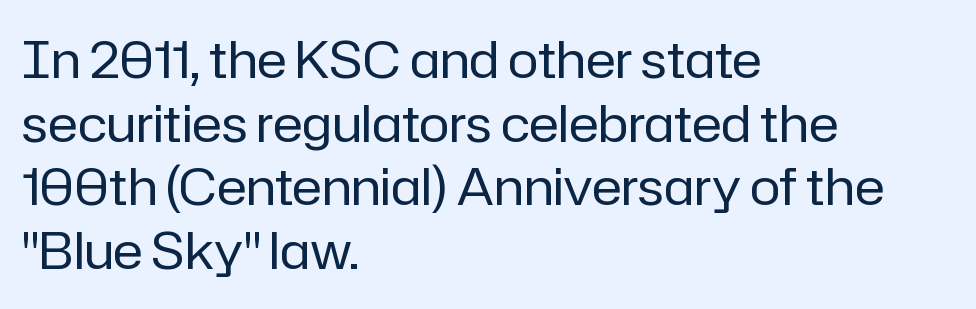
Q: Is the text bold? A: No.
Q: Is the text italic (slanted)? A: No, it is upright.
Q: Is the typeface a serif or a sans-serif typeface? A: Sans-serif.
Q: Is the text underlined? A: No.
Q: How is the paragraph aligned? A: Left-aligned.
Q: Is the spacing between letters normal or unusually wide? A: Normal.
Q: Is the spacing between lines tight, normal or loose? A: Normal.
Q: Width (condensed, normal, or wide)? A: Normal.
Q: Stroke contrast? A: Low.
Q: x-height? A: Medium.
Q: Monospaced? A: No.
